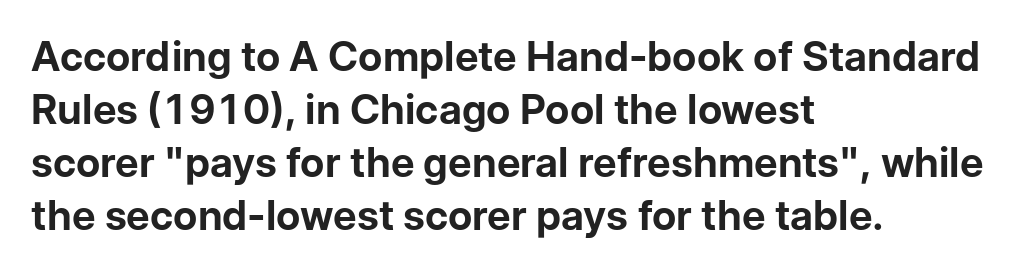
The image shows 41 px bold sans-serif type, upright; set left-aligned, normal line spacing (1.29x), normal letter spacing, not underlined; low stroke contrast and a medium x-height.
